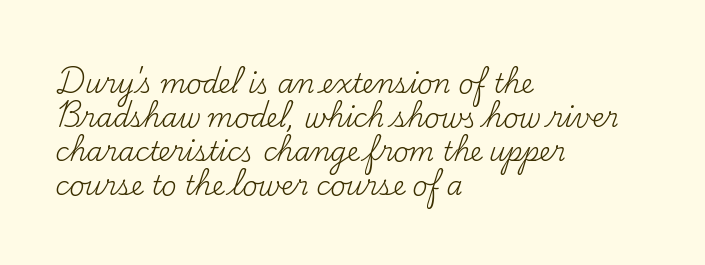
{"bold": "no", "underline": "no", "align": "left", "line_spacing": "normal", "line_spacing_ratio": 1.31, "letter_spacing": "normal", "letter_spacing_em": 0.0, "glyph_px": 26}
